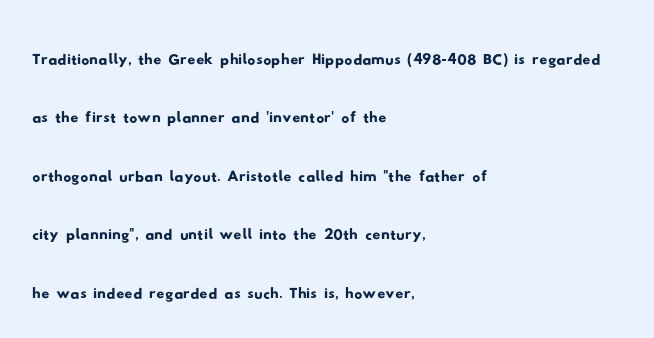
Words appear dense and cohesive because spacing is normal. Left-aligned paragraph, ragged on the right. This rendering employs a face without finishing strokes, i.e., a sans-serif. Regarding leading, the lines here are spaced in the standard way. Descender tails drop into unmarked territory. Proportional: the letters do not fall into vertical columns.
